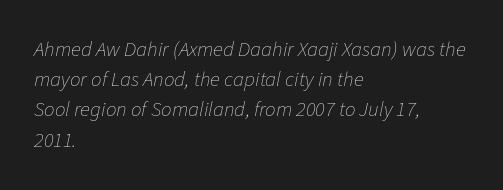
Q: Is the text bold? A: No.
Q: Is the text italic (slanted)? A: Yes, it leans right by about 11 degrees.
Q: Is the text underlined? A: No.
Q: How is the paragraph aligned? A: Left-aligned.
Q: Is the spacing between letters normal or unusually wide? A: Normal.
Q: Is the spacing between lines tight, normal or loose? A: Normal.
